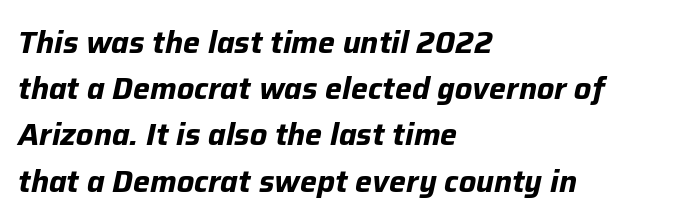
Notice how the stems are inclined rather than vertical — that's the hallmark of italics. The glyphs are unaccompanied by any horizontal stroke below them. Is the type bold? Yes — the strokes are clearly thick and heavy. How are the letters spaced? Ordinarily, with no added tracking. These lines stack with their left ends in a neat column. Regular leading.
